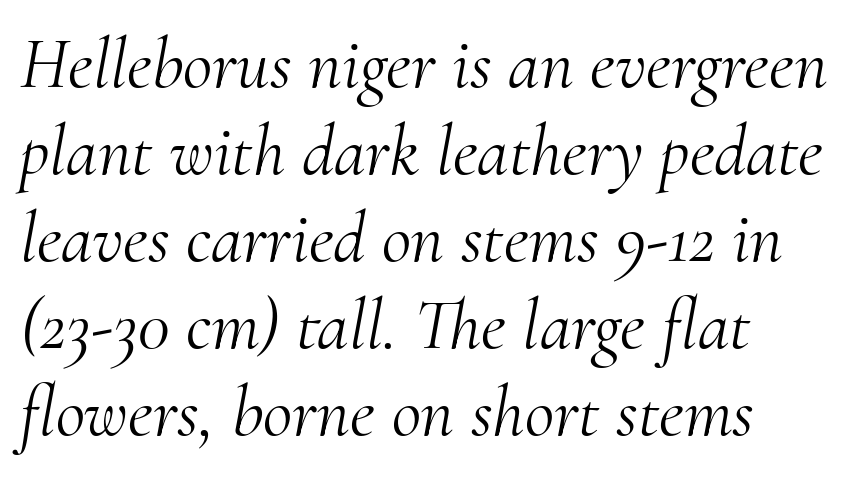
It's the slanting kind of type. Unbolded letterforms with no extra heft. Think of a printed novel: that variable character pitch is what you see here. This rendering features lettering with no underline. Check where the strokes stop: tiny serifs finish them off.
